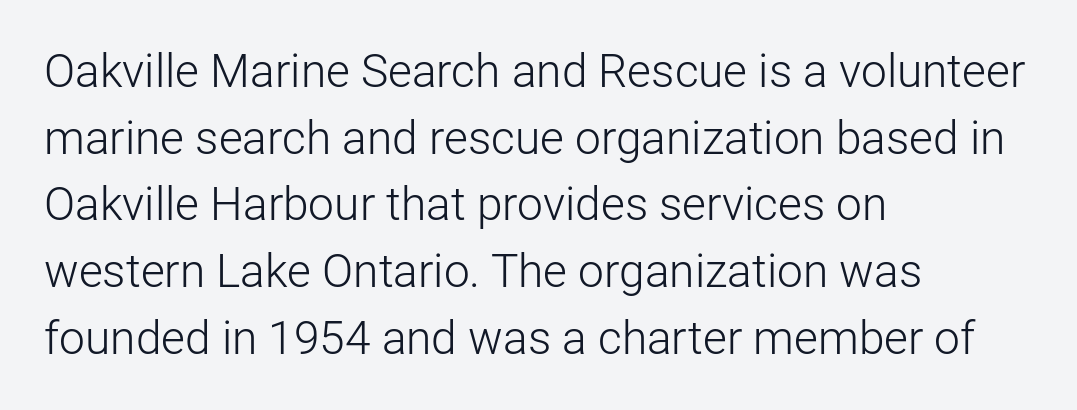
The image shows 46 px light sans-serif type, upright; set left-aligned, normal line spacing (1.45x), normal letter spacing, not underlined; low stroke contrast and a medium x-height.
